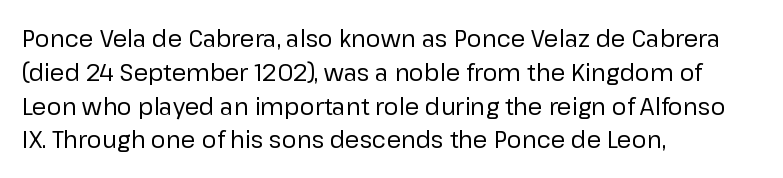
The image shows 23 px text type, upright; set left-aligned, normal line spacing (1.47x), normal letter spacing, not underlined.
